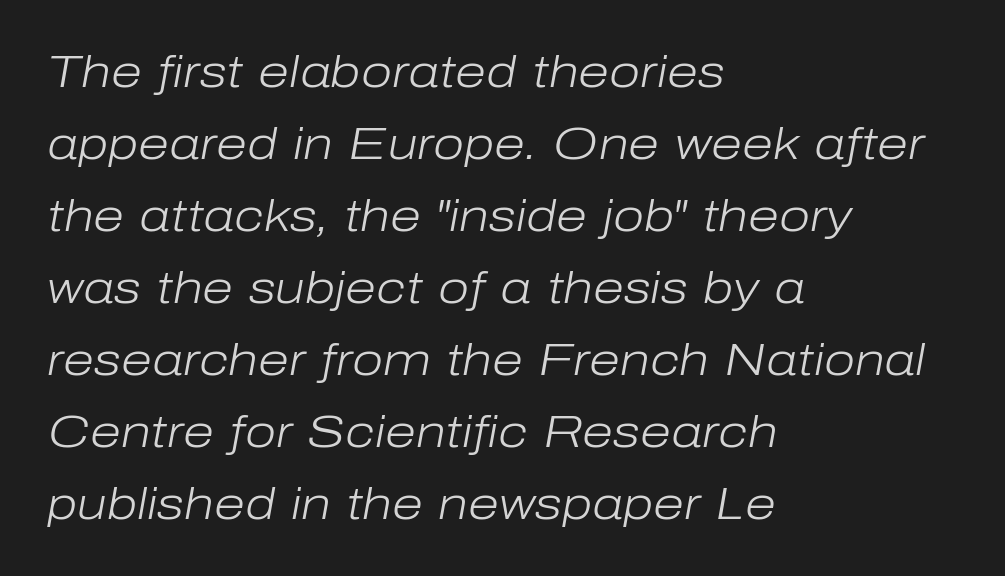
The image shows 45 px light type, italic (leaning right); set left-aligned, normal line spacing (1.6x), normal letter spacing, not underlined; low stroke contrast and a medium x-height.
